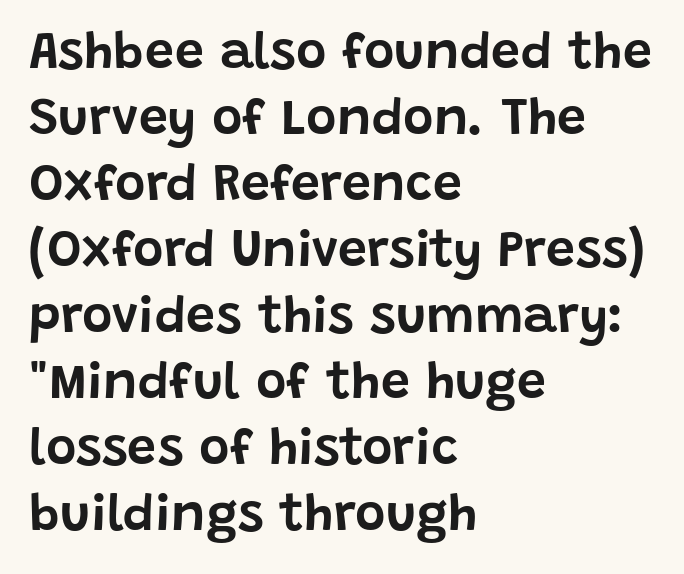
{"serif": "no", "italic": "no", "width": "normal", "stroke_contrast": "low", "x_height": "large", "monospaced": "no", "underline": "no", "align": "left", "line_spacing": "normal", "line_spacing_ratio": 1.27, "letter_spacing": "normal", "letter_spacing_em": 0.0, "glyph_px": 52}
